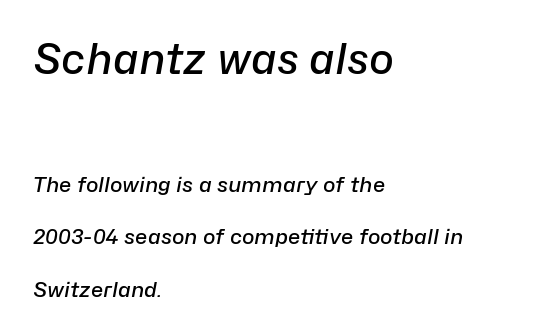
Stems and bowls a touch heavier than normal — semibold. A student would notice the top passage is typeset larger than what follows. The face used here is proportionally spaced, like ordinary book or web type. Check under the words: just untouched page. Where is the straight margin? On the left.
